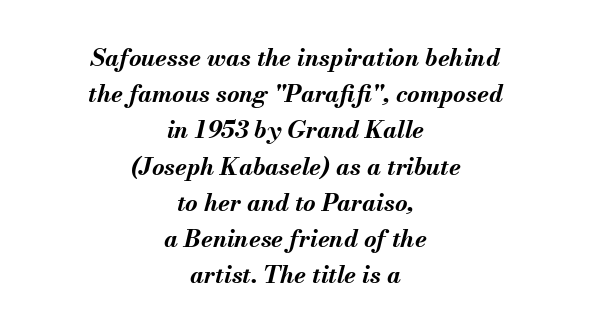
Q: Is the text bold? A: Yes.
Q: Is the text italic (slanted)? A: Yes, it leans right by about 13 degrees.
Q: Is the text underlined? A: No.
Q: How is the paragraph aligned? A: Centered.
Q: Is the spacing between letters normal or unusually wide? A: Normal.
Q: Is the spacing between lines tight, normal or loose? A: Normal.
